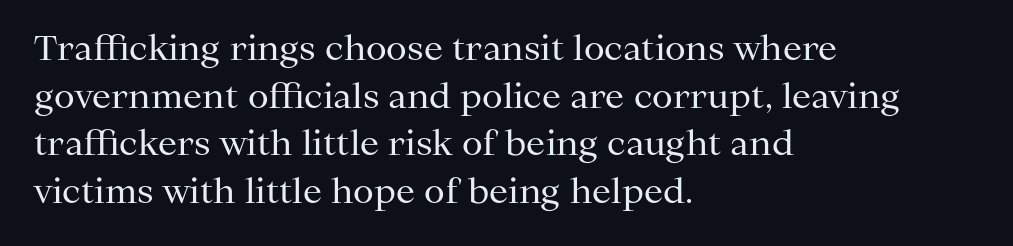
The image shows 34 px regular-weight serif type, upright; set left-aligned, normal line spacing (1.4x), normal letter spacing, not underlined; medium stroke contrast and a medium x-height.
